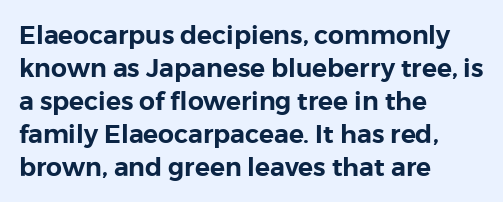
Every row of glyphs begins at an identical x-position on the left. Words appear dense and cohesive because spacing is normal. Unlike italic type, these characters show no tilt at all. Vertical spacing — default. Check under the words: just untouched page.
